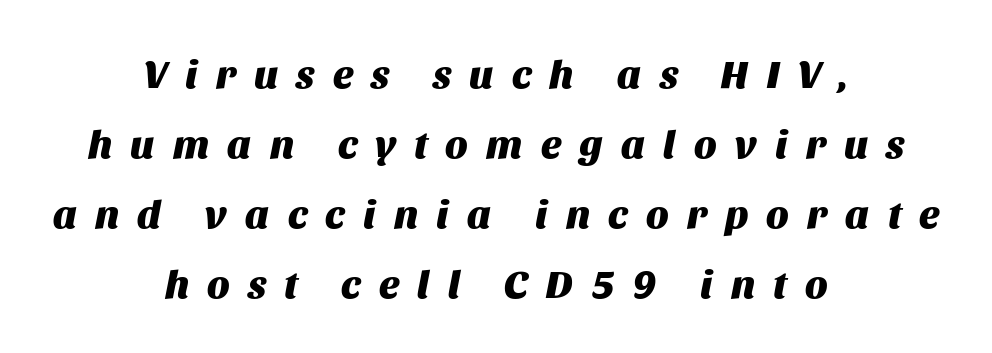
{"italic": "yes", "lean": "right", "slant_degrees": 11, "bold": "yes", "weight": "heavy", "width": "normal", "stroke_contrast": "medium", "x_height": "large", "monospaced": "no", "underline": "no", "align": "center", "line_spacing_ratio": 1.75, "letter_spacing": "wide", "letter_spacing_em": 0.46, "glyph_px": 40}
